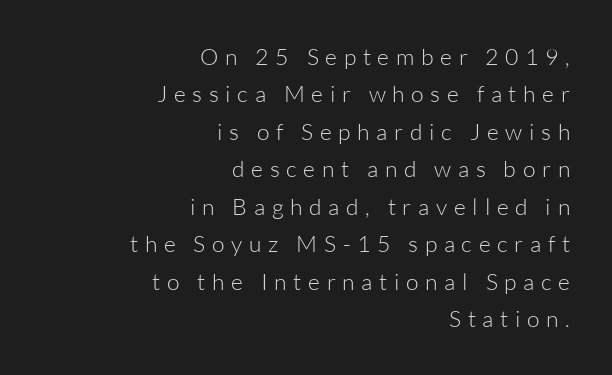
Q: Is the text bold? A: No.
Q: Is the text italic (slanted)? A: No, it is upright.
Q: Is the text underlined? A: No.
Q: How is the paragraph aligned? A: Right-aligned.
Q: Is the spacing between letters normal or unusually wide? A: Unusually wide.
Q: Is the spacing between lines tight, normal or loose? A: Normal.
